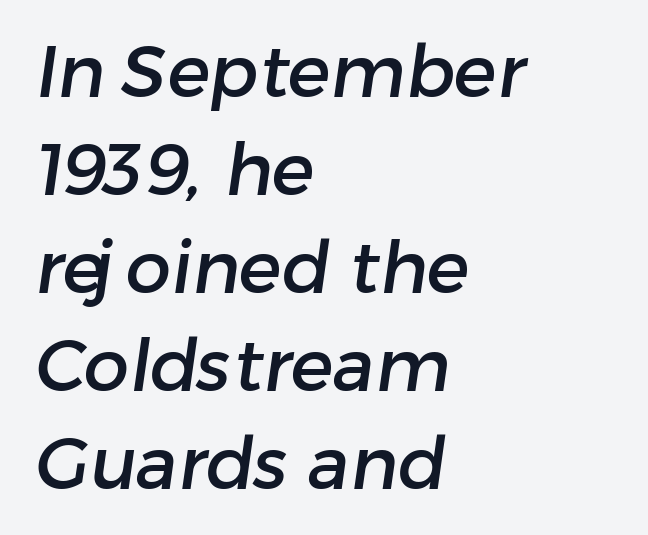
The glyphs in this specimen are sans serif. A typesetter would call this leading conventional body-copy spacing. Descenders are the only things crossing below the line. Think of a printed novel: that variable character pitch is what you see here. Left-aligned paragraph, ragged on the right. Students, note that the glyphs here touch the page at normal intervals.
